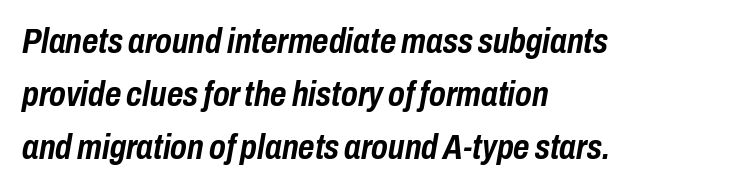
Q: Is the text bold? A: Yes.
Q: Is the text italic (slanted)? A: Yes, it leans right by about 10 degrees.
Q: Is the text underlined? A: No.
Q: How is the paragraph aligned? A: Left-aligned.
Q: Is the spacing between letters normal or unusually wide? A: Normal.
Q: Is the spacing between lines tight, normal or loose? A: Normal.
Q: Width (condensed, normal, or wide)? A: Condensed.
Q: Stroke contrast? A: Low.
Q: x-height? A: Medium.
Q: Monospaced? A: No.
